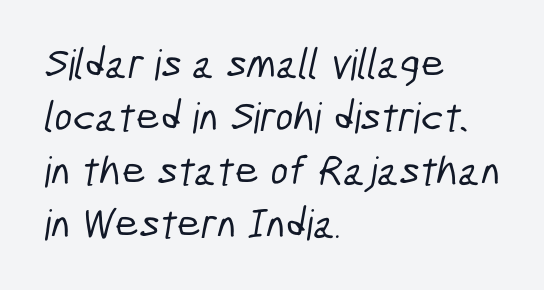
These lines are rendered in a variable-pitch font. The typesetter chose a ragged-right arrangement here. Tracking here is standard; glyphs follow each other at the usual distance. Any mark beneath the type? The region is blank.
